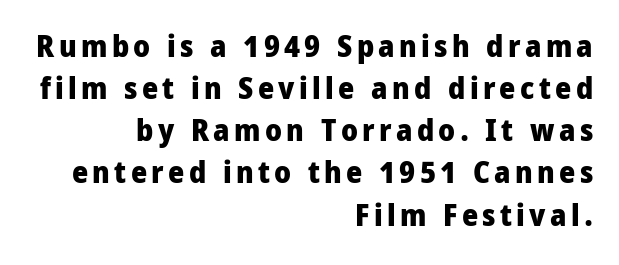
Q: Is the text bold? A: Yes.
Q: Is the text italic (slanted)? A: No, it is upright.
Q: Is the typeface a serif or a sans-serif typeface? A: Sans-serif.
Q: Is the text underlined? A: No.
Q: How is the paragraph aligned? A: Right-aligned.
Q: Is the spacing between lines tight, normal or loose? A: Normal.
Q: Width (condensed, normal, or wide)? A: Condensed.
Q: Stroke contrast? A: Low.
Q: x-height? A: Large.
Q: Monospaced? A: No.
